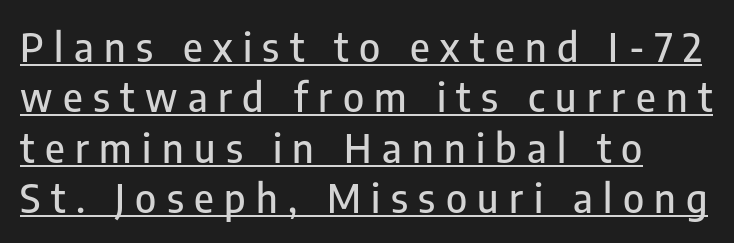
The image shows 40 px condensed sans-serif type, upright; set left-aligned, normal line spacing (1.26x), unusually wide letter spacing (+0.26 em), underlined; low stroke contrast and a medium x-height.
